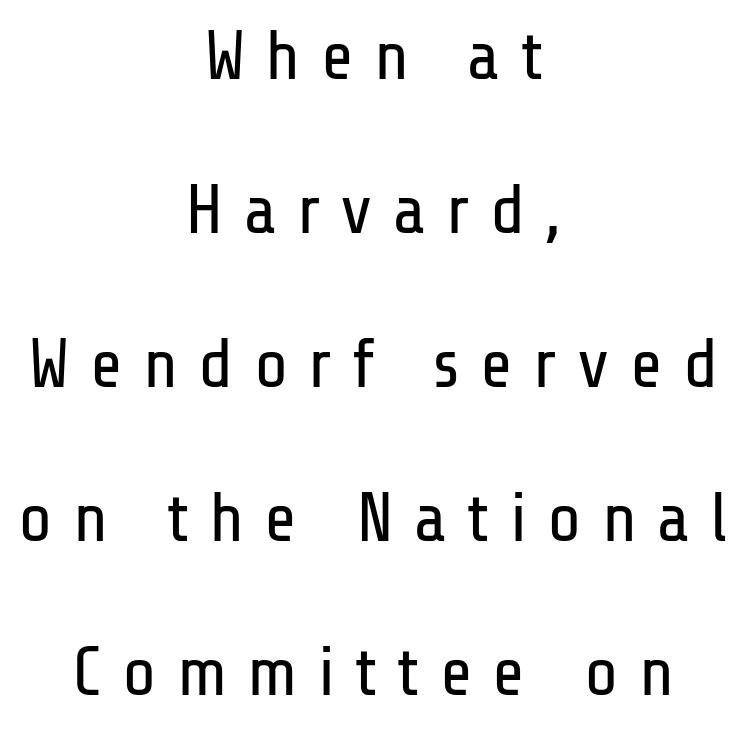
{"serif": "no", "italic": "no", "bold": "no", "weight": "regular", "width": "condensed", "stroke_contrast": "low", "x_height": "medium", "monospaced": "no", "underline": "no", "align": "center", "line_spacing": "loose", "line_spacing_ratio": 2.2, "letter_spacing": "wide", "letter_spacing_em": 0.29, "glyph_px": 70}
